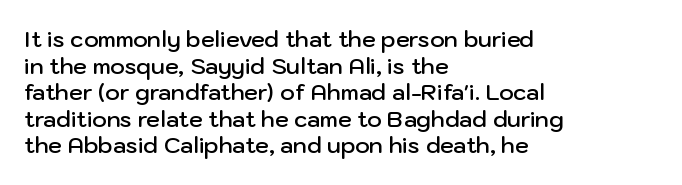
Q: Is the text bold? A: Semi-bold.
Q: Is the text italic (slanted)? A: No, it is upright.
Q: Is the text underlined? A: No.
Q: How is the paragraph aligned? A: Left-aligned.
Q: Is the spacing between letters normal or unusually wide? A: Normal.
